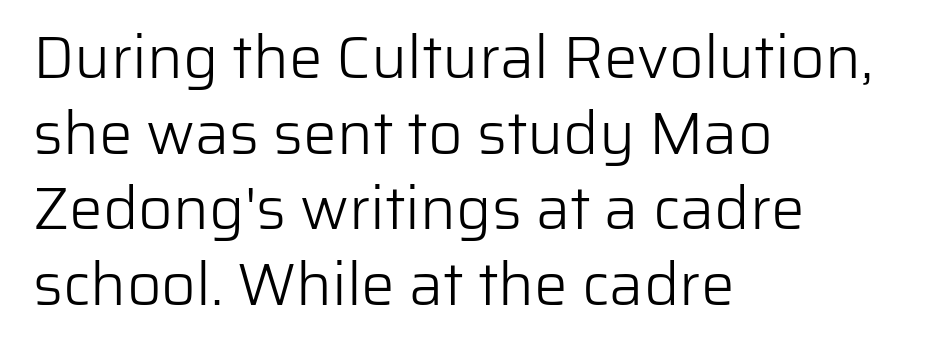
Q: Is the text bold? A: No.
Q: Is the text italic (slanted)? A: No, it is upright.
Q: Is the typeface a serif or a sans-serif typeface? A: Sans-serif.
Q: Is the text underlined? A: No.
Q: How is the paragraph aligned? A: Left-aligned.
Q: Is the spacing between letters normal or unusually wide? A: Normal.
Q: Is the spacing between lines tight, normal or loose? A: Normal.
Q: Width (condensed, normal, or wide)? A: Normal.
Q: Stroke contrast? A: Low.
Q: x-height? A: Medium.
Q: Monospaced? A: No.
